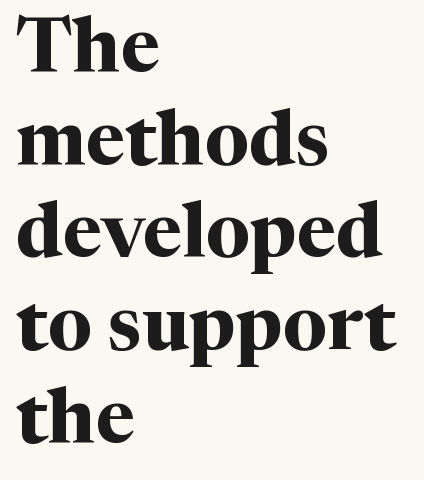
The image shows 76 px bold serif type, upright; set left-aligned, line spacing 1.22x, normal letter spacing, not underlined; medium stroke contrast and a medium x-height.
